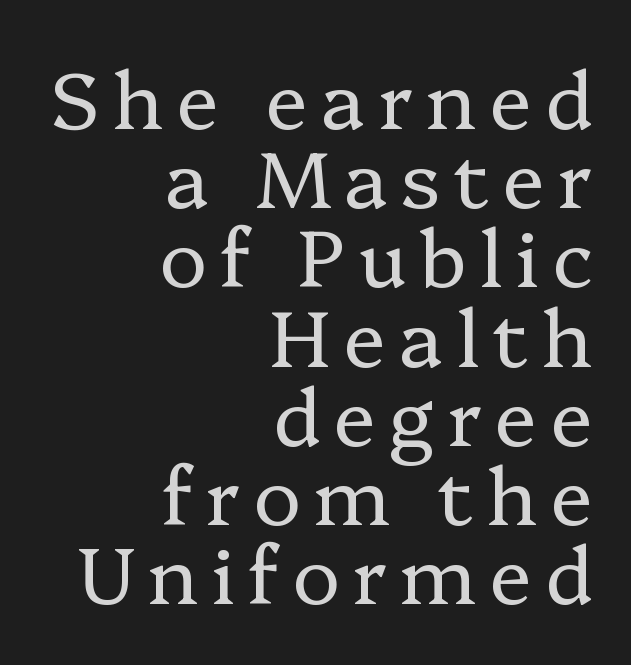
{"serif": "yes", "italic": "no", "bold": "no", "weight": "regular", "width": "normal", "stroke_contrast": "low", "x_height": "medium", "monospaced": "no", "underline": "no", "align": "right", "line_spacing": "tight", "line_spacing_ratio": 0.99, "glyph_px": 80}
